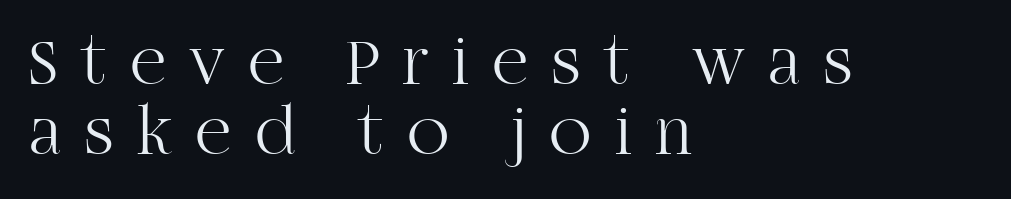
{"serif": "yes", "italic": "no", "bold": "no", "weight": "light", "width": "normal", "stroke_contrast": "high", "x_height": "large", "monospaced": "no", "underline": "no", "align": "left", "line_spacing": "tight", "line_spacing_ratio": 1.0, "letter_spacing": "wide", "letter_spacing_em": 0.33, "glyph_px": 70}
